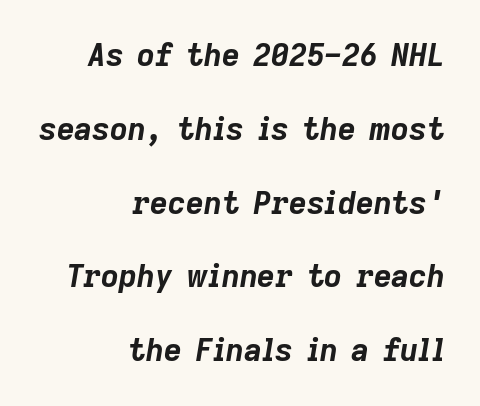
The image shows 31 px bold type, italic (leaning right); set right-aligned, loose line spacing (2.38x), normal letter spacing, not underlined; low stroke contrast and a medium x-height.
